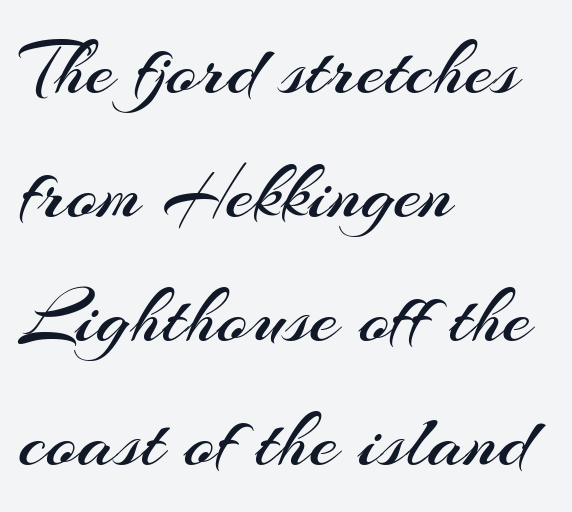
Just letters on the line, the space beneath them empty. Do the characters align in a grid? No, the font is proportional. To sum up the face: it is a sans, with no serifs. The strokes carry an ordinary text weight at most.
